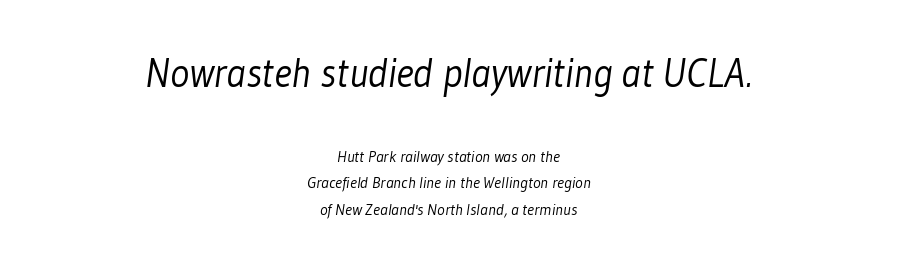
Honestly, the letter spacing is just normal — you wouldn't notice it. The lines in this sample share a center point and differ in where they start and stop. Summary of vertical rhythm: regular, with standard interline spacing. The letters advance in unequal steps, a hallmark of proportional type. Here the first block reads like a headline and the second like body copy.
